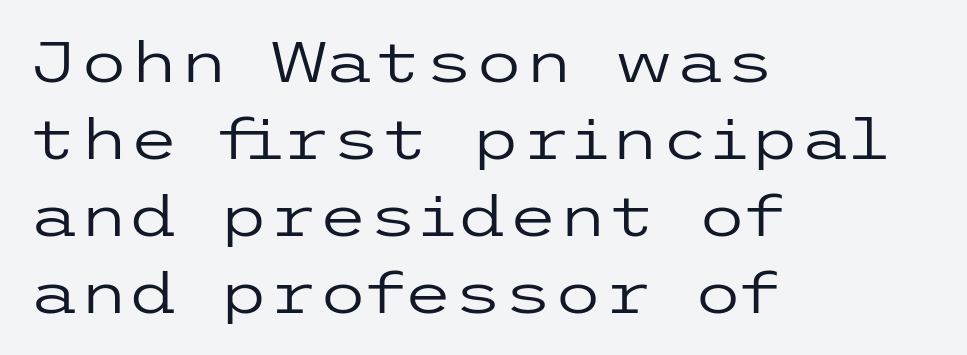
Q: Is the text bold? A: No.
Q: Is the text italic (slanted)? A: No, it is upright.
Q: Is the typeface a serif or a sans-serif typeface? A: Sans-serif.
Q: Is the text underlined? A: No.
Q: How is the paragraph aligned? A: Left-aligned.
Q: Is the spacing between letters normal or unusually wide? A: Normal.
Q: Is the spacing between lines tight, normal or loose? A: Normal.
Q: Width (condensed, normal, or wide)? A: Wide.
Q: Stroke contrast? A: Low.
Q: x-height? A: Medium.
